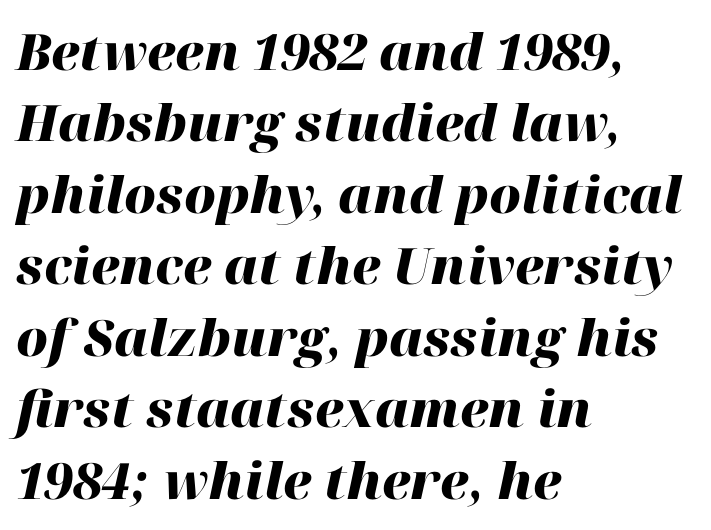
{"italic": "yes", "lean": "right", "slant_degrees": 12, "bold": "yes", "weight": "heavy", "width": "normal", "stroke_contrast": "high", "x_height": "medium", "monospaced": "no", "underline": "no", "align": "left", "line_spacing": "normal", "line_spacing_ratio": 1.43, "letter_spacing": "normal", "letter_spacing_em": 0.0, "glyph_px": 50}
